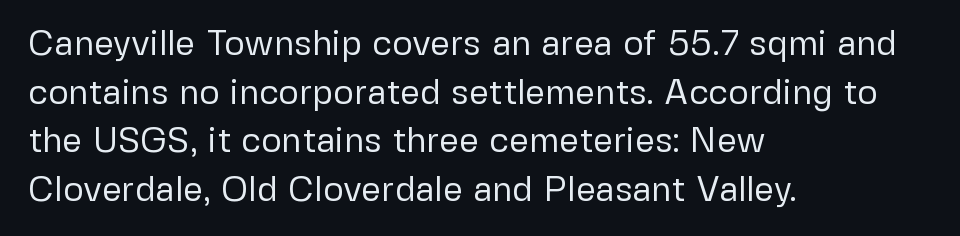
Does the lettering tilt? It doesn't — this is upright. The strokes are not fattened; the text isn't bold. Caption: multi-line text, flush left, ragged right. The rendering uses natural spacing where letterforms have individual widths.
